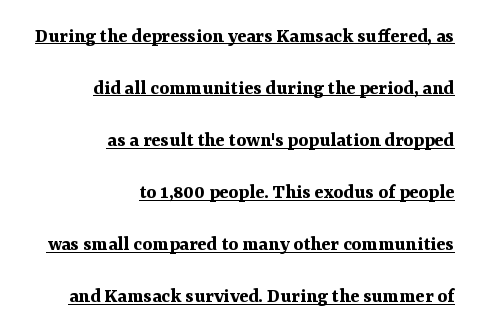
{"italic": "no", "bold": "yes", "underline": "yes", "align": "right", "line_spacing": "loose", "line_spacing_ratio": 2.48, "letter_spacing": "normal", "letter_spacing_em": 0.0, "glyph_px": 21}
